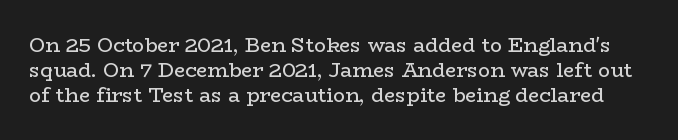
{"italic": "no", "bold": "no", "underline": "no", "line_spacing_ratio": 1.24, "letter_spacing": "normal", "letter_spacing_em": 0.0, "glyph_px": 20}
